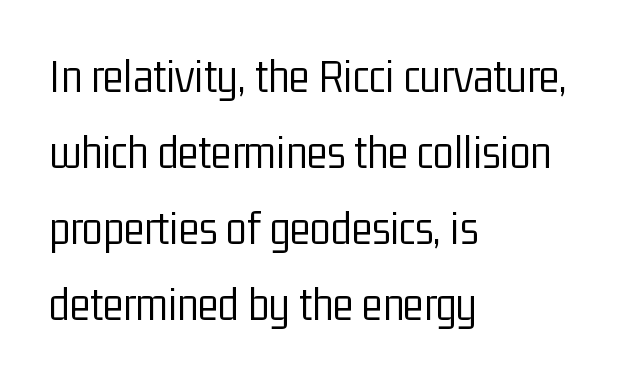
The image shows 48 px light, condensed sans-serif type, upright; set left-aligned, normal line spacing (1.58x), normal letter spacing, not underlined; low stroke contrast and a medium x-height.
